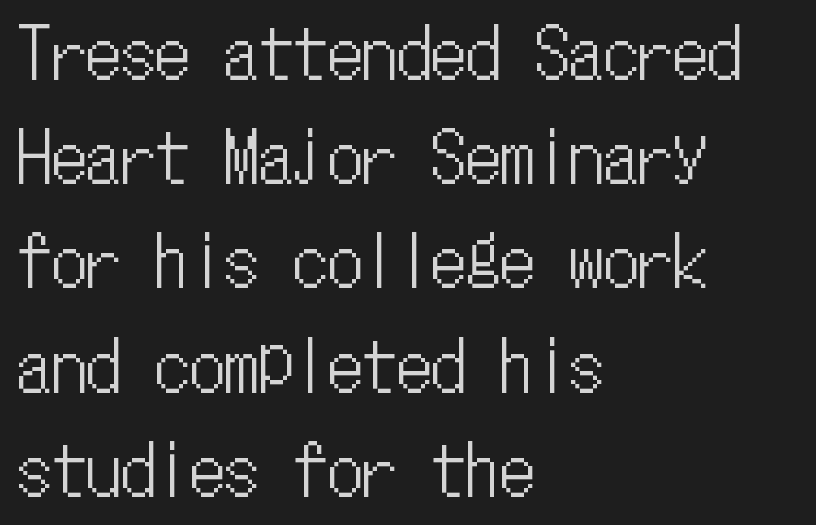
{"italic": "no", "width": "condensed", "stroke_contrast": "low", "x_height": "medium", "monospaced": "yes", "underline": "no", "align": "left", "line_spacing": "normal", "line_spacing_ratio": 1.51, "letter_spacing": "normal", "letter_spacing_em": 0.0, "glyph_px": 69}
